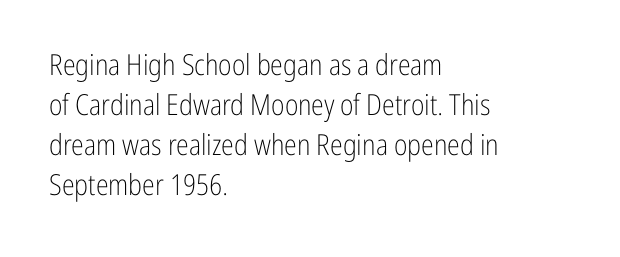
{"serif": "no", "italic": "no", "bold": "no", "weight": "light", "width": "condensed", "stroke_contrast": "low", "x_height": "medium", "monospaced": "no", "underline": "no", "align": "left", "line_spacing": "normal", "line_spacing_ratio": 1.38, "letter_spacing": "normal", "letter_spacing_em": 0.0, "glyph_px": 29}
